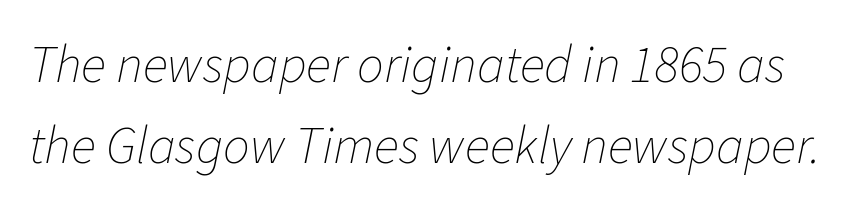
{"italic": "yes", "lean": "right", "slant_degrees": 11, "bold": "no", "weight": "thin", "width": "normal", "stroke_contrast": "low", "x_height": "medium", "monospaced": "no", "underline": "no", "line_spacing": "normal", "line_spacing_ratio": 1.52, "letter_spacing": "normal", "letter_spacing_em": 0.0, "glyph_px": 53}
